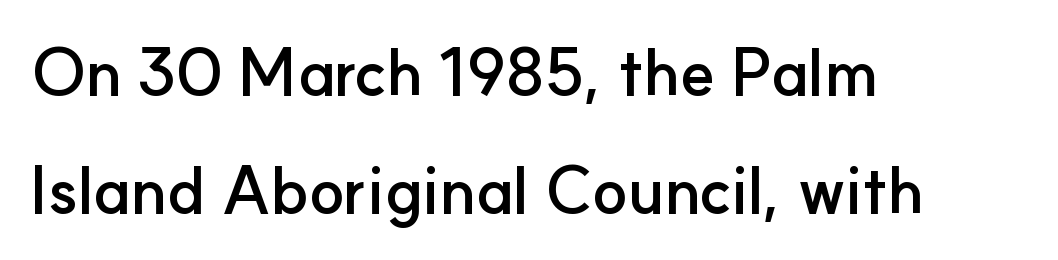
{"serif": "no", "italic": "no", "bold": "yes", "weight": "semibold", "width": "normal", "stroke_contrast": "low", "x_height": "small", "monospaced": "no", "underline": "no", "align": "left", "line_spacing_ratio": 1.81, "letter_spacing": "normal", "letter_spacing_em": 0.0, "glyph_px": 65}
